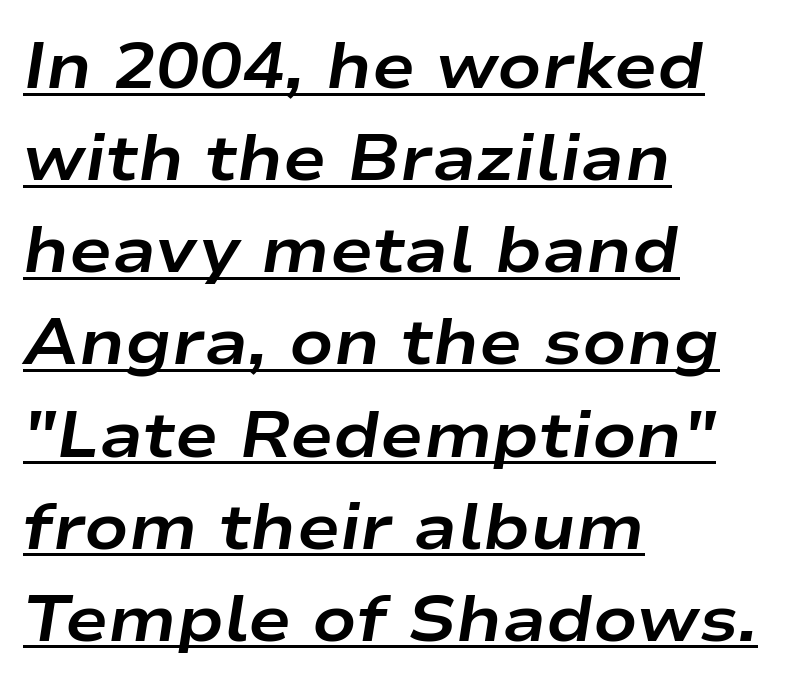
{"italic": "yes", "lean": "right", "slant_degrees": 9, "bold": "yes", "weight": "bold", "width": "wide", "stroke_contrast": "low", "x_height": "medium", "monospaced": "no", "underline": "yes", "align": "left", "line_spacing": "normal", "line_spacing_ratio": 1.44, "letter_spacing": "normal", "letter_spacing_em": 0.0, "glyph_px": 64}
